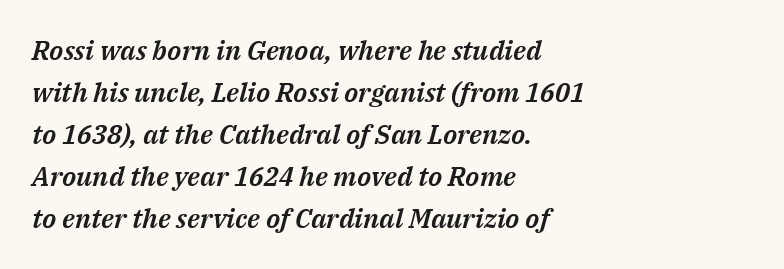
Q: Is the text italic (slanted)? A: Yes, it leans right by about 14 degrees.
Q: Is the text underlined? A: No.
Q: How is the paragraph aligned? A: Left-aligned.
Q: Is the spacing between letters normal or unusually wide? A: Normal.
Q: Is the spacing between lines tight, normal or loose? A: Normal.
